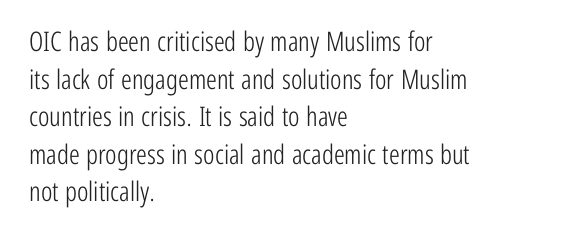
Notice how the stems are strictly vertical — no italics here. A bare baseline throughout the passage. Inter-character spacing is left at the font's built-in metrics. Vertical spacing — default. The ragged edge is on the right, which tells us the setting is flush left. The font sits on the lighter half of the weight spectrum, regular included.
